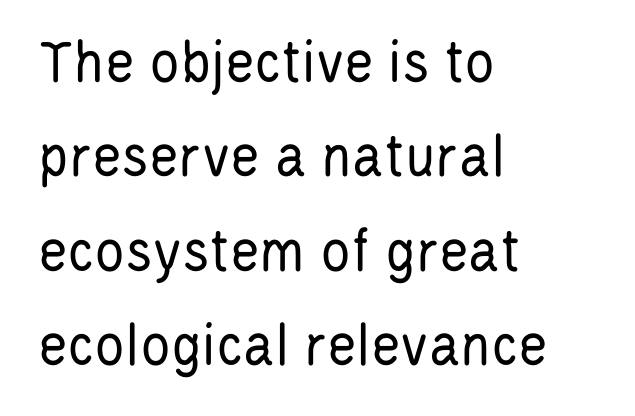
The specimen omits any rule beneath the text block's lines. Regarding leading, the lines here are spaced in the standard way. Is this a fixed-width face? No — the glyphs have proportional, varying widths. Each letter's strokes conclude bluntly, with no projecting serifs.
